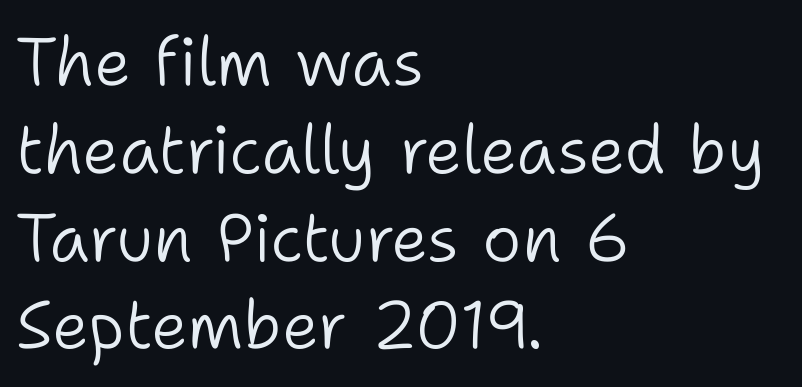
{"serif": "no", "italic": "no", "bold": "no", "weight": "light", "width": "normal", "stroke_contrast": "low", "x_height": "medium", "monospaced": "no", "underline": "no", "align": "left", "line_spacing": "normal", "line_spacing_ratio": 1.31, "letter_spacing": "normal", "letter_spacing_em": 0.0, "glyph_px": 67}
